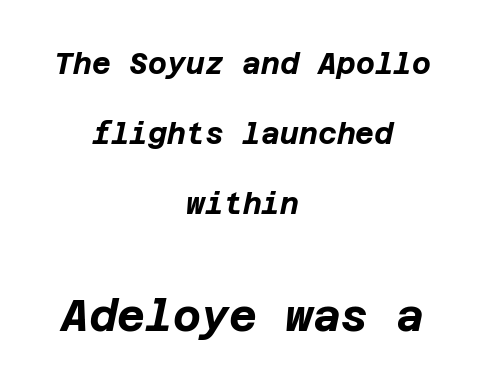
{"italic": "yes", "lean": "right", "slant_degrees": 12, "bold": "yes", "weight": "bold", "width": "normal", "stroke_contrast": "low", "x_height": "large", "underline": "no", "align": "center", "line_spacing": "loose", "line_spacing_ratio": 2.41, "letter_spacing": "normal", "letter_spacing_em": 0.0, "larger_block": "second", "size_ratio": 1.48, "glyph_px": 43}
